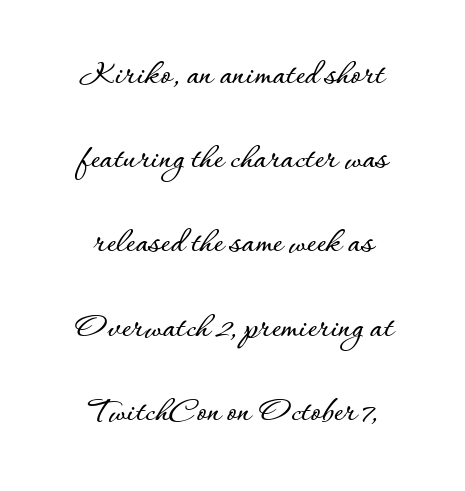
Do the characters align in a grid? No, the font is proportional. In terms of letterspacing, this is plain default setting. Check the space under the baseline: it is left empty. Line starts and ends both wander, symmetrically.
